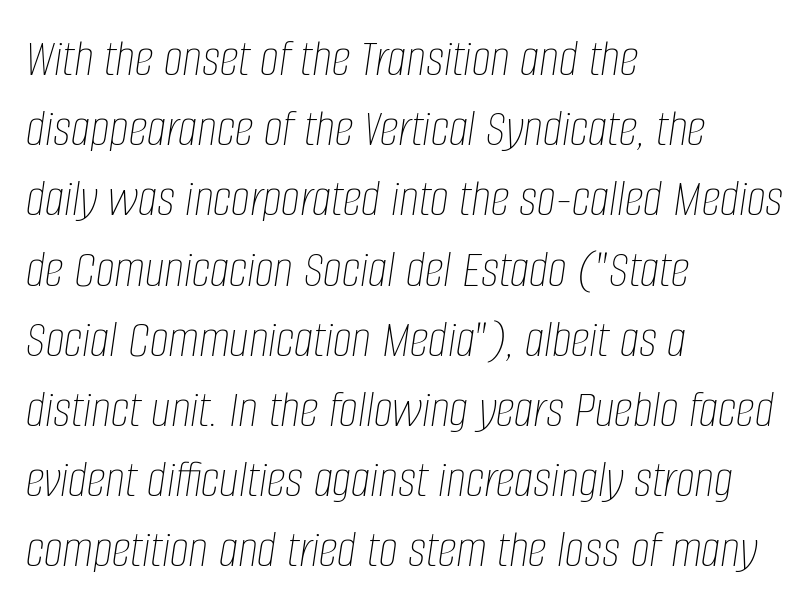
The characters are drawn with everyday or finer stroke widths. Has an underline been added? It has not. Is there much room between lines? A standard amount, neither cramped nor airy. Observe the lean: these are italic letterforms. Honestly, the letter spacing is just normal — you wouldn't notice it. This sample is left-justified, so line endings fall wherever the words run out.
